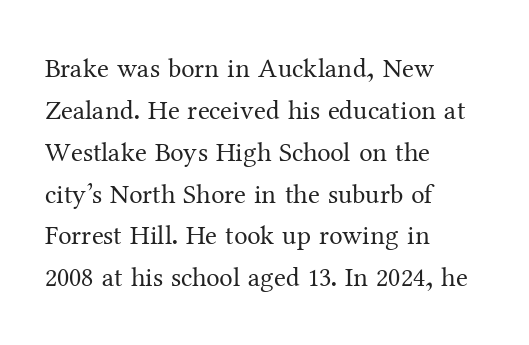
Q: Is the text bold? A: No.
Q: Is the text italic (slanted)? A: No, it is upright.
Q: Is the text underlined? A: No.
Q: How is the paragraph aligned? A: Left-aligned.
Q: Is the spacing between letters normal or unusually wide? A: Normal.
Q: Is the spacing between lines tight, normal or loose? A: Normal.
